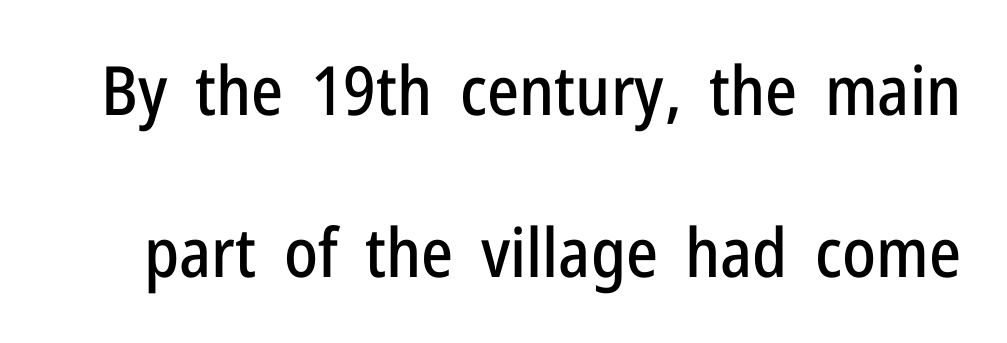
{"serif": "no", "italic": "no", "width": "condensed", "stroke_contrast": "low", "x_height": "medium", "monospaced": "no", "underline": "no", "line_spacing": "loose", "line_spacing_ratio": 2.38, "letter_spacing": "normal", "letter_spacing_em": 0.0, "glyph_px": 68}
